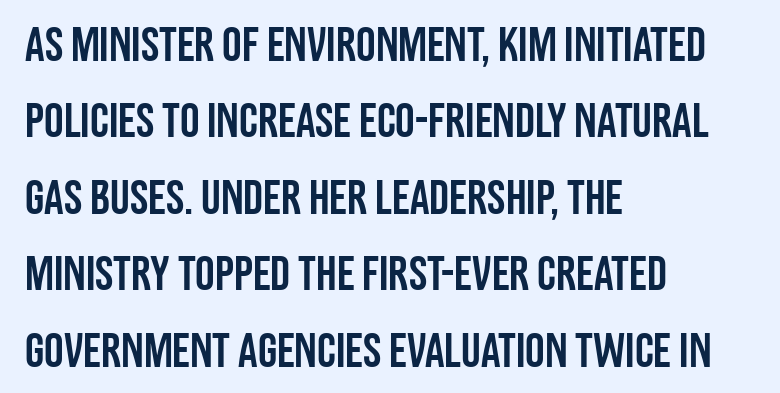
Q: Is the text italic (slanted)? A: No, it is upright.
Q: Is the typeface a serif or a sans-serif typeface? A: Sans-serif.
Q: Is the text underlined? A: No.
Q: How is the paragraph aligned? A: Left-aligned.
Q: Is the spacing between letters normal or unusually wide? A: Normal.
Q: Is the spacing between lines tight, normal or loose? A: Normal.
Q: Width (condensed, normal, or wide)? A: Condensed.
Q: Stroke contrast? A: Low.
Q: x-height? A: Large.
Q: Monospaced? A: No.
